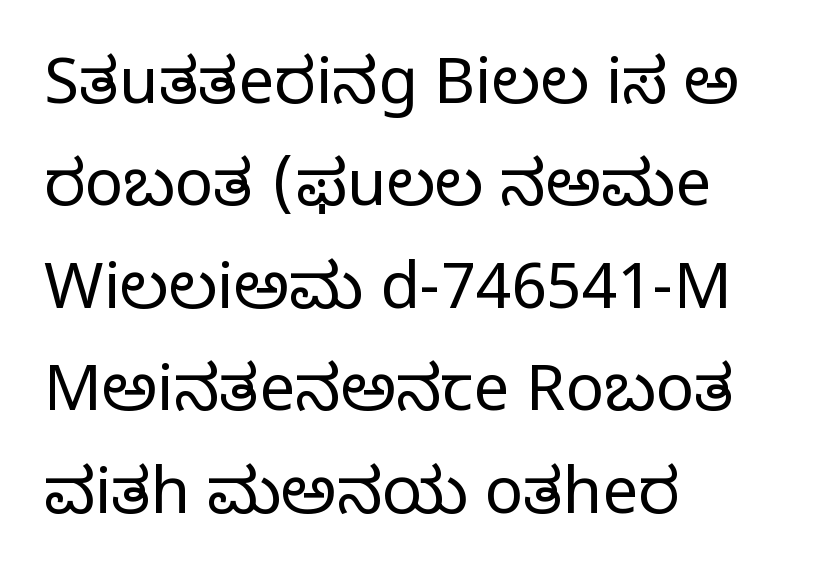
The image shows 64 px regular-weight serif type, upright; set left-aligned, normal line spacing (1.6x), normal letter spacing, not underlined; low stroke contrast and a large x-height.
